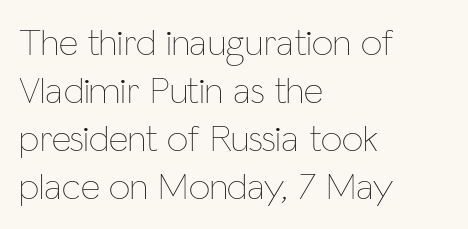
Counters stay open thanks to moderate or lighter strokes. Descenders hang freely into open space. The face used here is rendered with its standard letterfit. Each letter keeps its own natural width here, so spacing adapts to shape. Line spacing here is normal.
